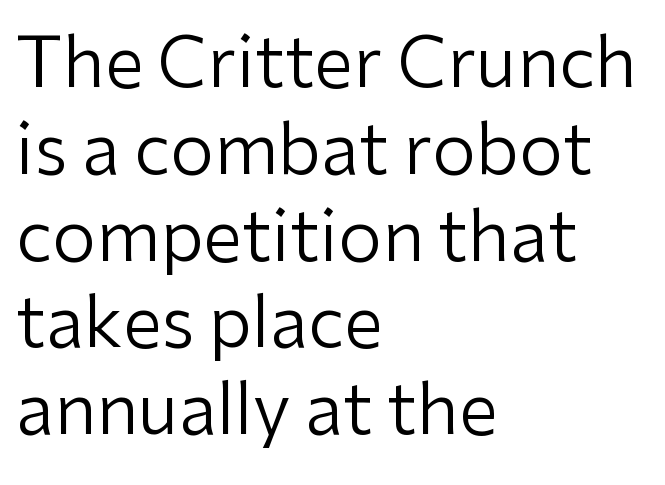
Q: Is the text bold? A: No.
Q: Is the text italic (slanted)? A: No, it is upright.
Q: Is the typeface a serif or a sans-serif typeface? A: Sans-serif.
Q: Is the text underlined? A: No.
Q: How is the paragraph aligned? A: Left-aligned.
Q: Is the spacing between letters normal or unusually wide? A: Normal.
Q: Width (condensed, normal, or wide)? A: Normal.
Q: Stroke contrast? A: Low.
Q: x-height? A: Medium.
Q: Monospaced? A: No.
